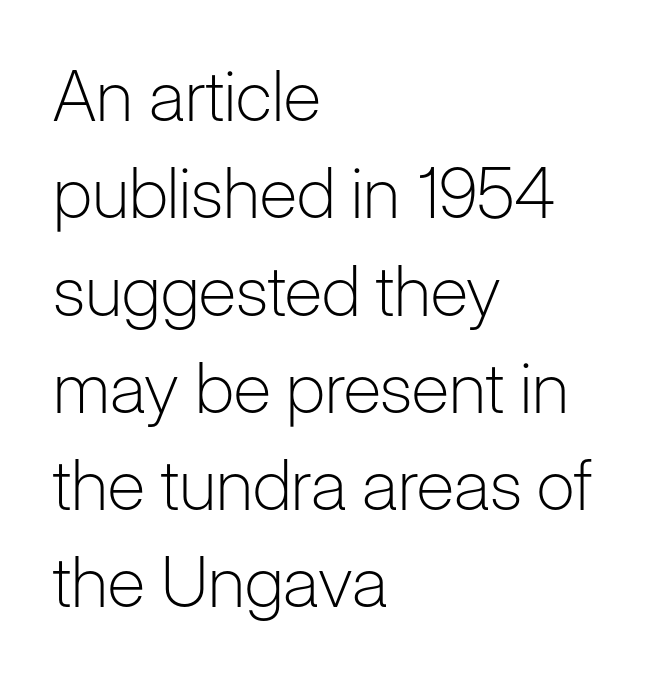
Q: Is the text bold? A: No.
Q: Is the text italic (slanted)? A: No, it is upright.
Q: Is the typeface a serif or a sans-serif typeface? A: Sans-serif.
Q: Is the text underlined? A: No.
Q: How is the paragraph aligned? A: Left-aligned.
Q: Is the spacing between letters normal or unusually wide? A: Normal.
Q: Is the spacing between lines tight, normal or loose? A: Normal.
Q: Width (condensed, normal, or wide)? A: Normal.
Q: Stroke contrast? A: Low.
Q: x-height? A: Medium.
Q: Monospaced? A: No.
